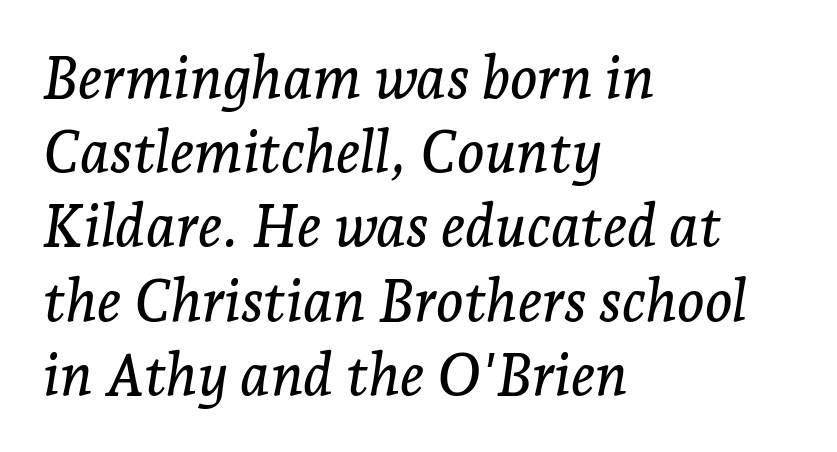
Q: Is the text italic (slanted)? A: Yes, it leans right by about 7 degrees.
Q: Is the typeface a serif or a sans-serif typeface? A: Serif.
Q: Is the text underlined? A: No.
Q: How is the paragraph aligned? A: Left-aligned.
Q: Is the spacing between letters normal or unusually wide? A: Normal.
Q: Is the spacing between lines tight, normal or loose? A: Normal.
Q: Width (condensed, normal, or wide)? A: Normal.
Q: Stroke contrast? A: Low.
Q: x-height? A: Medium.
Q: Monospaced? A: No.
